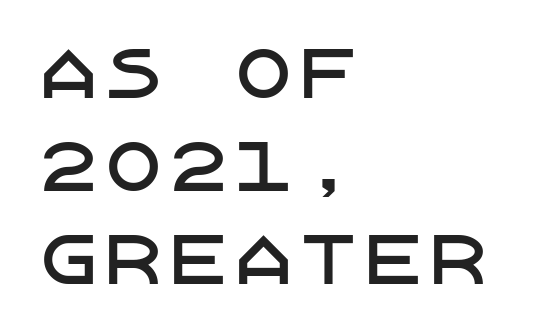
{"serif": "no", "italic": "no", "width": "normal", "stroke_contrast": "low", "x_height": "large", "underline": "no", "align": "left", "line_spacing": "normal", "line_spacing_ratio": 1.43, "letter_spacing": "normal", "letter_spacing_em": 0.0, "glyph_px": 65}
